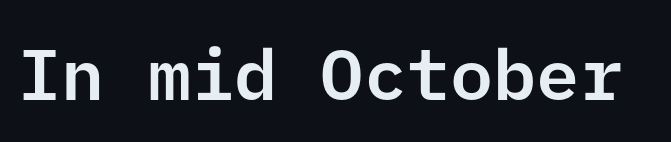
Q: Is the text italic (slanted)? A: No, it is upright.
Q: Is the typeface a serif or a sans-serif typeface? A: Sans-serif.
Q: Is the text underlined? A: No.
Q: Is the spacing between letters normal or unusually wide? A: Normal.
Q: Width (condensed, normal, or wide)? A: Normal.
Q: Stroke contrast? A: Low.
Q: x-height? A: Medium.
